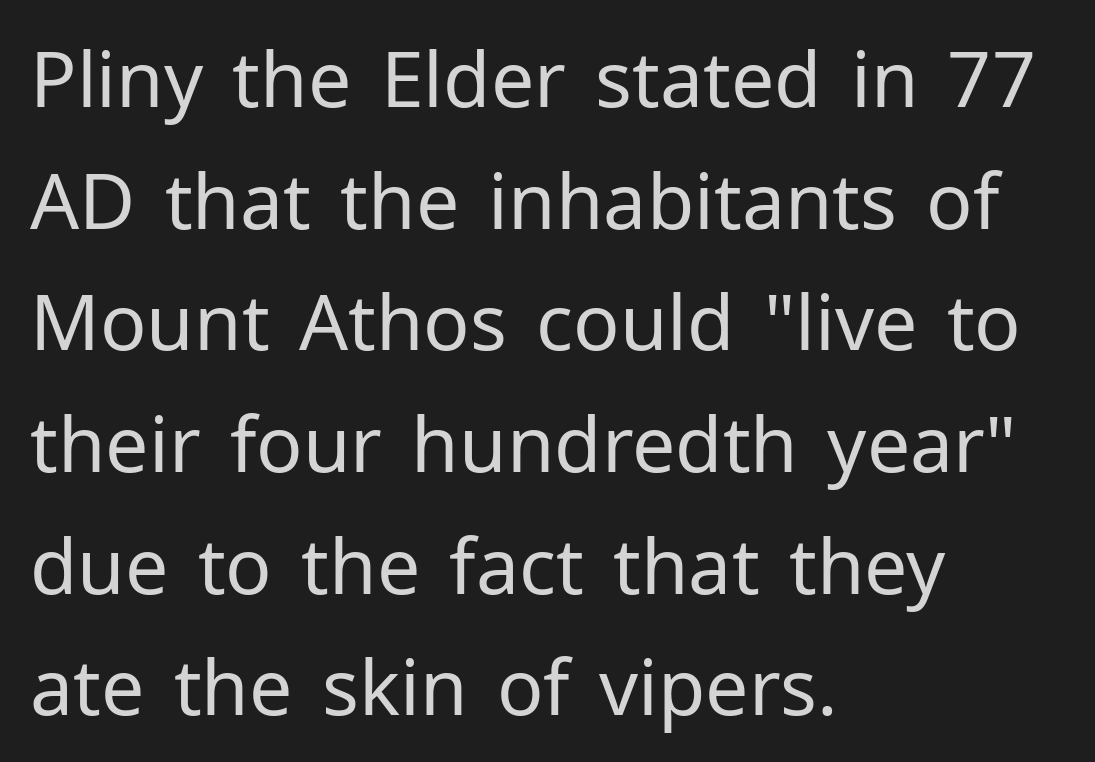
The letters stand straight up with perfectly vertical stems. The block of text has a typical density, with ordinary space between rows. Letterform terminals end flat and unadorned throughout the passage. Is the type heavy? It reads as light-to-regular instead. The line texture is even and compact thanks to regular tracking. The gap between lines stays unmarked.
